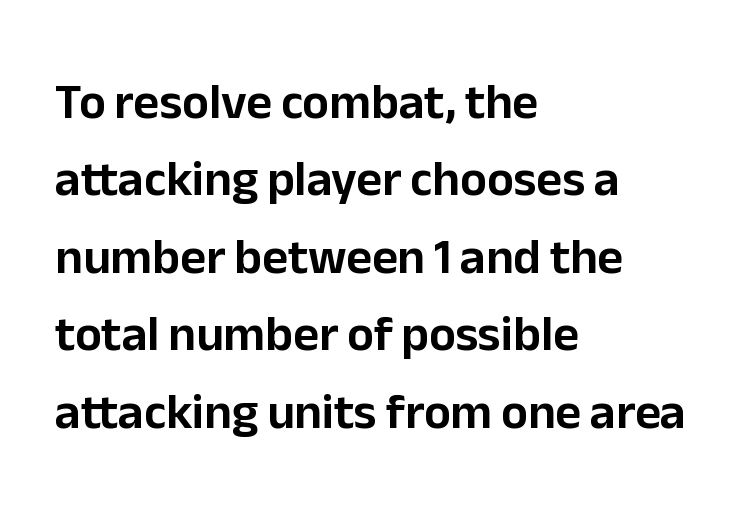
The image shows 50 px sans-serif type, upright; set left-aligned, normal line spacing (1.55x), normal letter spacing, not underlined; low stroke contrast and a medium x-height.
